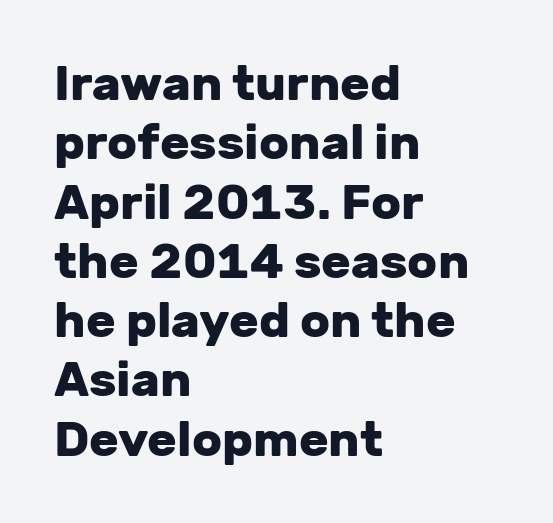
Q: Is the text bold? A: Yes.
Q: Is the text italic (slanted)? A: No, it is upright.
Q: Is the typeface a serif or a sans-serif typeface? A: Sans-serif.
Q: Is the text underlined? A: No.
Q: How is the paragraph aligned? A: Left-aligned.
Q: Is the spacing between letters normal or unusually wide? A: Normal.
Q: Width (condensed, normal, or wide)? A: Normal.
Q: Stroke contrast? A: Low.
Q: x-height? A: Medium.
Q: Monospaced? A: No.
